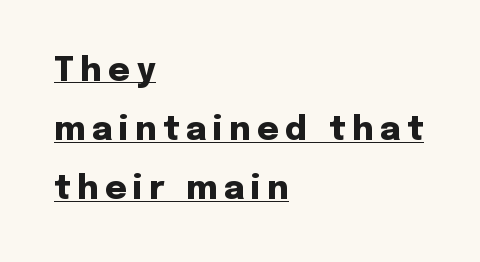
{"serif": "no", "italic": "no", "bold": "yes", "weight": "heavy", "width": "normal", "stroke_contrast": "low", "x_height": "medium", "monospaced": "no", "underline": "yes", "align": "left", "line_spacing_ratio": 1.79, "letter_spacing": "wide", "letter_spacing_em": 0.2, "glyph_px": 33}
